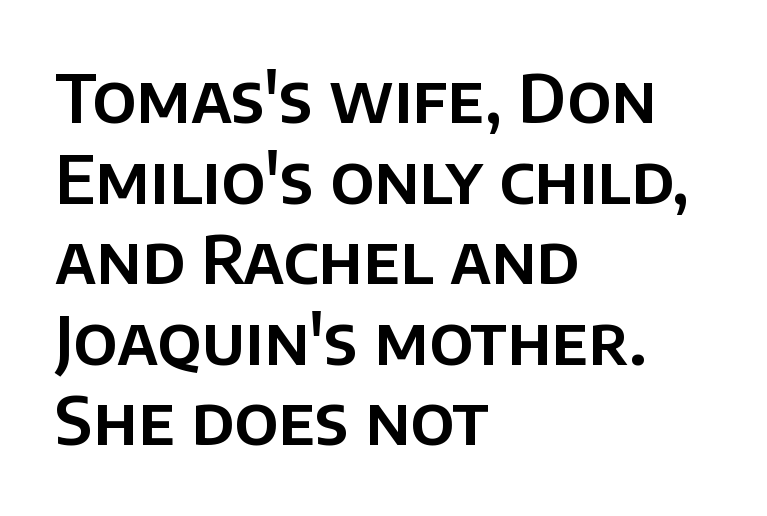
The face used here is proportionally spaced, like ordinary book or web type. A typesetter would call this zero additional tracking. Check the space under the baseline: it is left empty. The text block is weighted toward the left margin, trailing off unevenly rightward. The passage shown is typeset with a sans-serif family.
